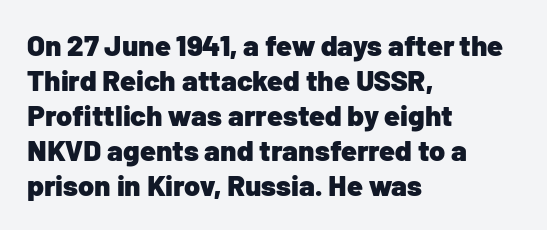
The image shows 29 px heavy sans-serif type, upright; set left-aligned, line spacing 1.21x, normal letter spacing, not underlined; low stroke contrast and a medium x-height.
